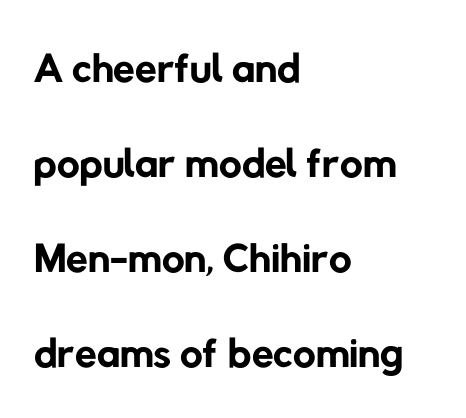
Weight: in the light-to-regular range. This rendering leaves character spacing at its baseline value. The letters carry no serifs — their stems end cleanly without finishing strokes. The space beneath each line is pristine and unruled.
